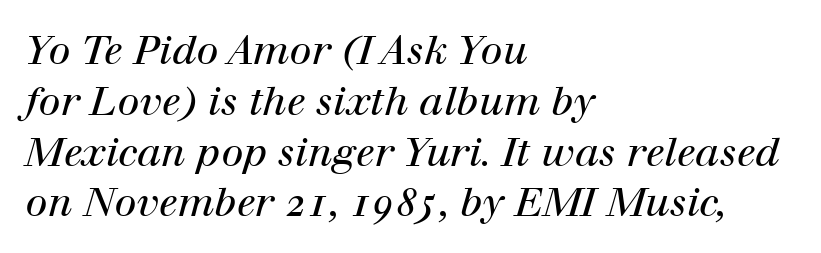
Do the characters align in a grid? No, the font is proportional. The line-height multiplier appears to be the usual default. This sample uses an oblique cut, with every glyph tilted off the vertical. Look at the bottom of the vertical strokes: they flare into serifs here.
